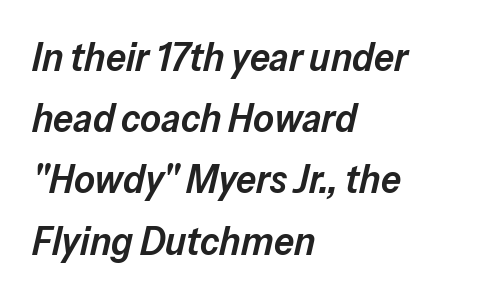
The image shows 40 px semibold type, italic (leaning right); set left-aligned, normal line spacing (1.53x), normal letter spacing, not underlined; low stroke contrast and a medium x-height.
